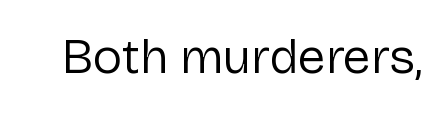
Q: Is the text bold? A: No.
Q: Is the text italic (slanted)? A: No, it is upright.
Q: Is the typeface a serif or a sans-serif typeface? A: Sans-serif.
Q: Is the text underlined? A: No.
Q: Is the spacing between letters normal or unusually wide? A: Normal.
Q: Width (condensed, normal, or wide)? A: Normal.
Q: Stroke contrast? A: Low.
Q: x-height? A: Medium.
Q: Monospaced? A: No.
